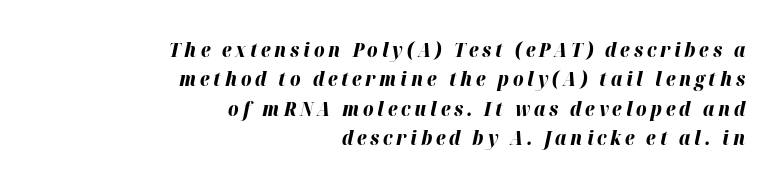
Q: Is the text bold? A: Yes.
Q: Is the text italic (slanted)? A: Yes, it leans right by about 12 degrees.
Q: Is the text underlined? A: No.
Q: How is the paragraph aligned? A: Right-aligned.
Q: Is the spacing between lines tight, normal or loose? A: Normal.
